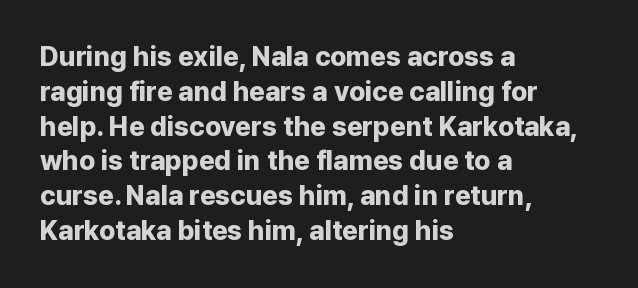
{"italic": "no", "bold": "yes", "underline": "no", "align": "left", "line_spacing": "normal", "line_spacing_ratio": 1.29, "letter_spacing": "normal", "letter_spacing_em": 0.0, "glyph_px": 27}
